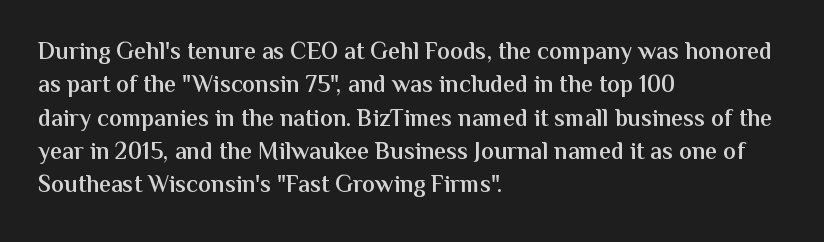
The image shows 24 px text type, upright; set left-aligned, normal line spacing (1.39x), normal letter spacing, not underlined.
